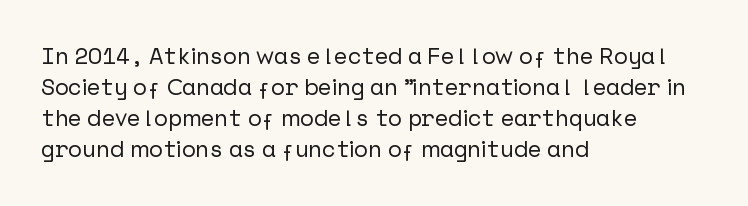
{"italic": "no", "underline": "no", "align": "left", "line_spacing": "normal", "line_spacing_ratio": 1.35, "letter_spacing": "normal", "letter_spacing_em": 0.0, "glyph_px": 23}
